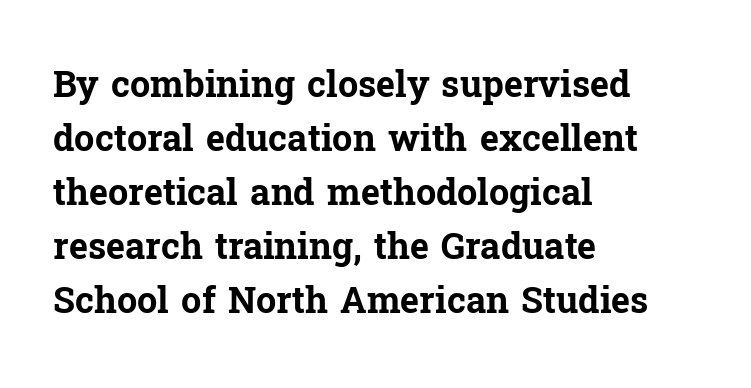
The image shows 36 px bold serif type, upright; set left-aligned, normal line spacing (1.5x), normal letter spacing, not underlined; low stroke contrast and a medium x-height.
